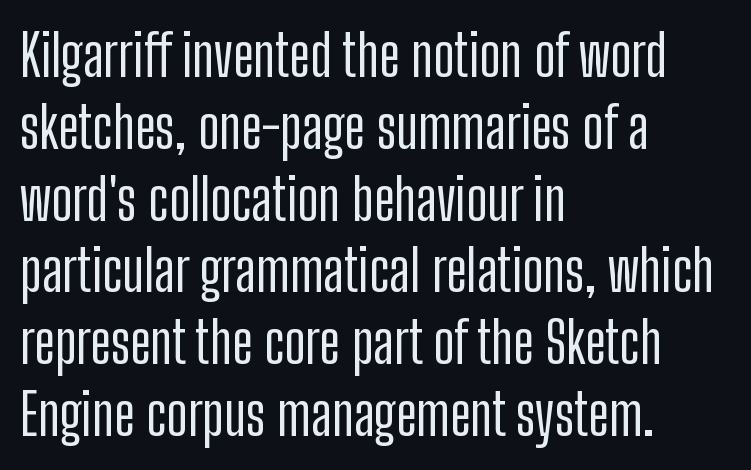
{"serif": "no", "italic": "no", "width": "condensed", "stroke_contrast": "low", "x_height": "medium", "monospaced": "no", "underline": "no", "align": "left", "line_spacing": "normal", "line_spacing_ratio": 1.26, "letter_spacing": "normal", "letter_spacing_em": 0.0, "glyph_px": 57}
